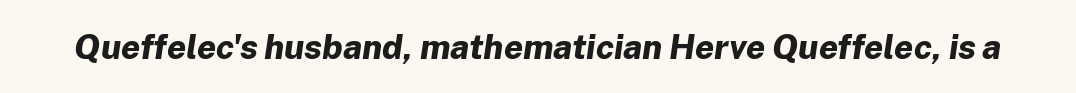
{"italic": "yes", "lean": "right", "slant_degrees": 8, "bold": "yes", "weight": "bold", "width": "normal", "stroke_contrast": "low", "x_height": "medium", "monospaced": "no", "underline": "no", "letter_spacing": "normal", "letter_spacing_em": 0.0, "glyph_px": 34}
